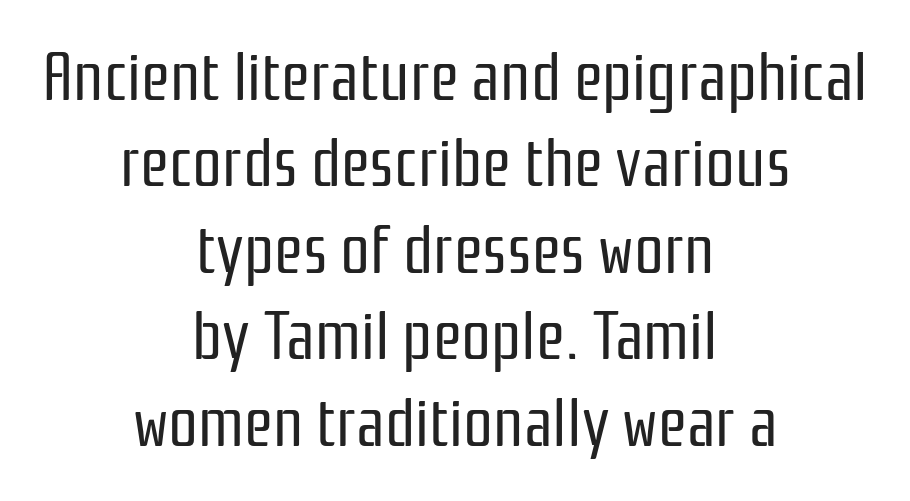
{"serif": "no", "italic": "no", "bold": "no", "weight": "regular", "width": "condensed", "stroke_contrast": "low", "x_height": "medium", "monospaced": "no", "underline": "no", "align": "center", "line_spacing": "normal", "line_spacing_ratio": 1.31, "letter_spacing": "normal", "letter_spacing_em": 0.0, "glyph_px": 66}
